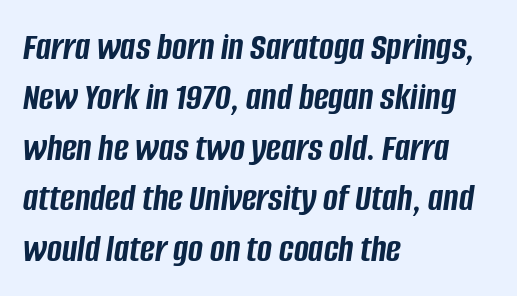
{"italic": "yes", "lean": "right", "slant_degrees": 8, "bold": "yes", "weight": "semibold", "width": "condensed", "stroke_contrast": "low", "x_height": "large", "monospaced": "no", "underline": "no", "align": "left", "line_spacing": "normal", "line_spacing_ratio": 1.26, "letter_spacing": "normal", "letter_spacing_em": 0.0, "glyph_px": 40}
